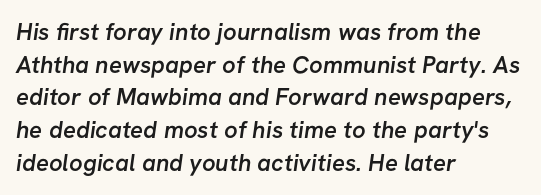
{"bold": "semi", "underline": "no", "align": "left", "line_spacing": "normal", "line_spacing_ratio": 1.36, "letter_spacing": "normal", "letter_spacing_em": 0.0, "glyph_px": 24}
